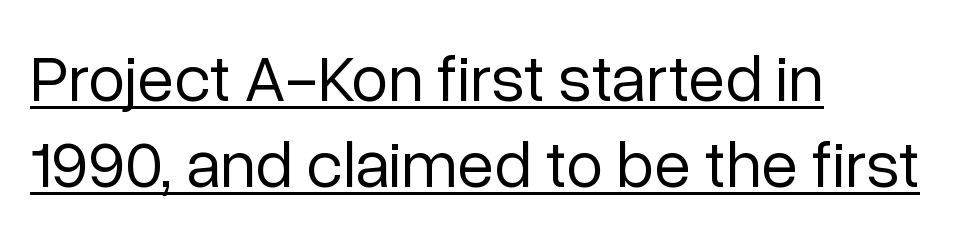
The image shows 67 px regular-weight sans-serif type, upright; set left-aligned, normal line spacing (1.28x), normal letter spacing, underlined; low stroke contrast and a medium x-height.
